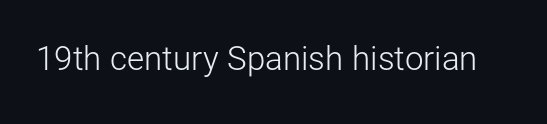
Q: Is the text bold? A: No.
Q: Is the text italic (slanted)? A: No, it is upright.
Q: Is the typeface a serif or a sans-serif typeface? A: Sans-serif.
Q: Is the text underlined? A: No.
Q: Is the spacing between letters normal or unusually wide? A: Normal.
Q: Width (condensed, normal, or wide)? A: Normal.
Q: Stroke contrast? A: Low.
Q: x-height? A: Medium.
Q: Monospaced? A: No.
